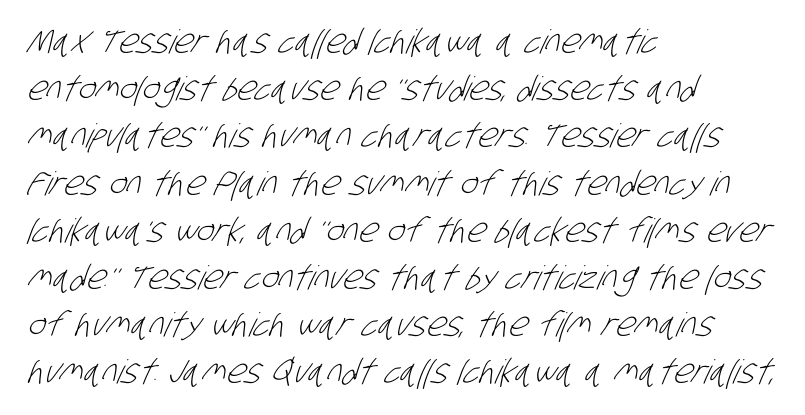
{"serif": "no", "bold": "no", "weight": "light", "width": "condensed", "stroke_contrast": "low", "x_height": "large", "monospaced": "no", "underline": "no", "align": "left", "line_spacing": "normal", "line_spacing_ratio": 1.43, "letter_spacing": "normal", "letter_spacing_em": 0.0, "glyph_px": 33}
